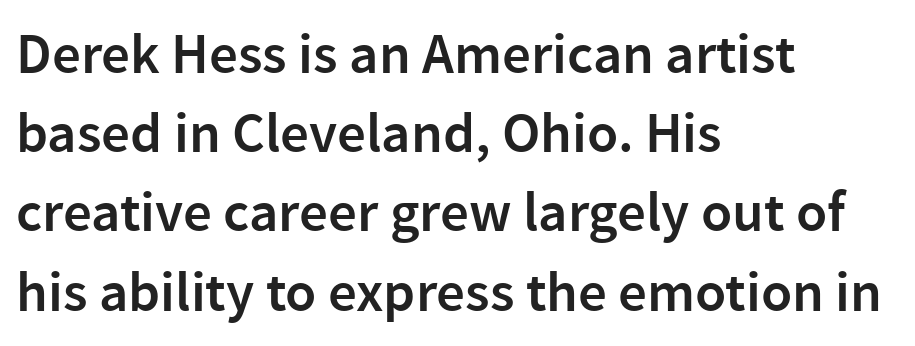
The image shows 57 px semibold sans-serif type, upright; set left-aligned, normal line spacing (1.39x), normal letter spacing, not underlined; low stroke contrast and a medium x-height.
